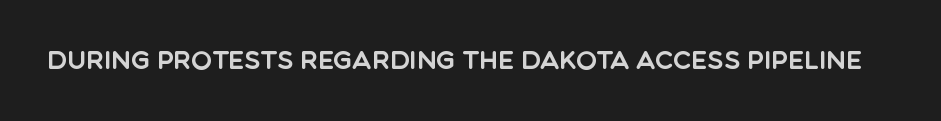
{"italic": "no", "underline": "no", "letter_spacing": "normal", "letter_spacing_em": 0.0, "glyph_px": 25}
